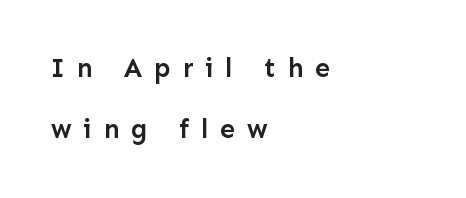
The image shows 27 px text type, upright; set left-aligned, loose line spacing (2.26x), unusually wide letter spacing (+0.43 em), not underlined.
